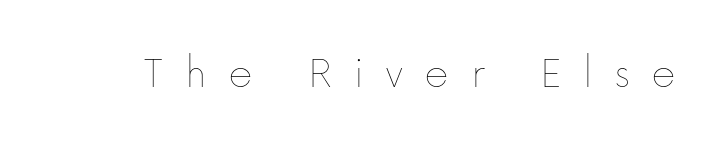
The image shows 47 px thin type, upright; set unusually wide letter spacing (+0.45 em), not underlined; low stroke contrast and a medium x-height.
